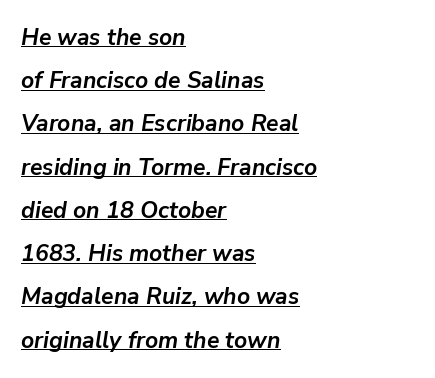
The image shows 23 px bold type, italic (leaning right); set left-aligned, line spacing 1.88x, normal letter spacing, underlined.
